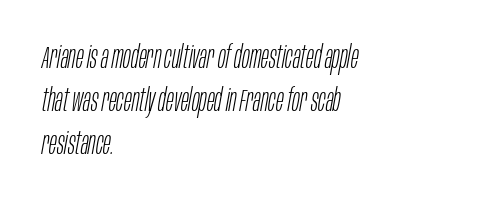
The image shows 32 px light, condensed type, italic (leaning right); set left-aligned, normal line spacing (1.34x), normal letter spacing, not underlined; low stroke contrast and a large x-height.
